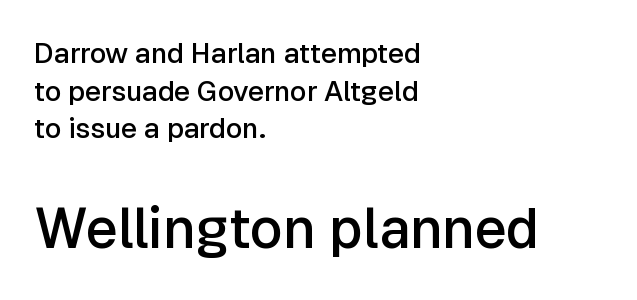
No italicization has been applied; the sample stays upright. These lines keep a tight, regular rhythm from letter to letter. The rendering anchors every line to the left-hand side. Small over large — that's the arrangement of the two blocks here. The leading is moderate, giving the passage an even texture.
